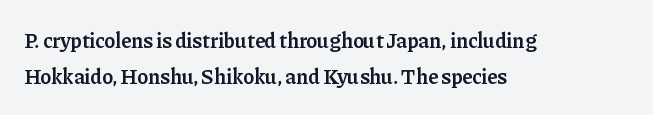
In CSS terms this would be text-align: left. Tracking value appears to be zero — textbook default spacing. Check under the words: just untouched page. A fair bit of extra ink — the face is semibold, not bold. Ascenders rise straight up at ninety degrees.
